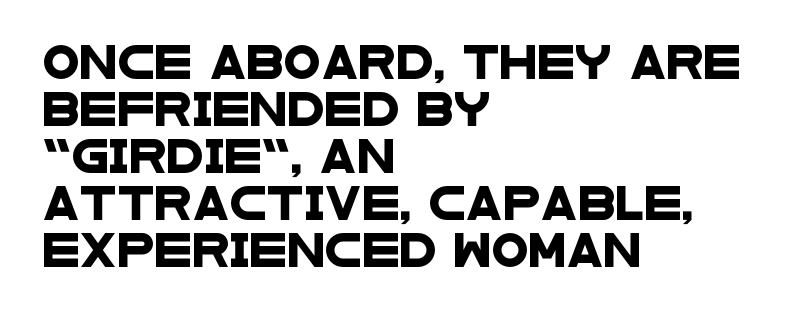
{"serif": "no", "width": "wide", "stroke_contrast": "low", "x_height": "large", "monospaced": "no", "underline": "no", "align": "left", "line_spacing": "normal", "line_spacing_ratio": 1.38, "letter_spacing": "normal", "letter_spacing_em": 0.0, "glyph_px": 34}
